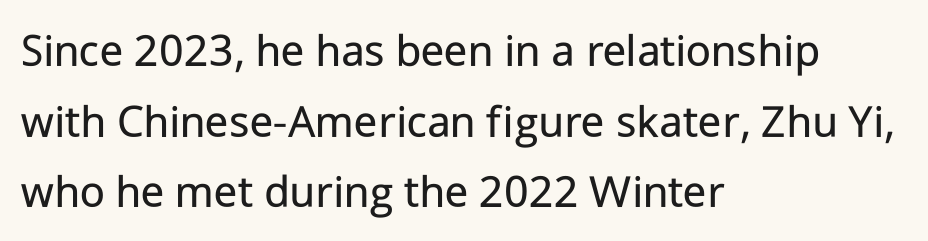
Q: Is the text bold? A: No.
Q: Is the text italic (slanted)? A: No, it is upright.
Q: Is the typeface a serif or a sans-serif typeface? A: Sans-serif.
Q: Is the text underlined? A: No.
Q: How is the paragraph aligned? A: Left-aligned.
Q: Is the spacing between letters normal or unusually wide? A: Normal.
Q: Is the spacing between lines tight, normal or loose? A: Normal.
Q: Width (condensed, normal, or wide)? A: Normal.
Q: Stroke contrast? A: Low.
Q: x-height? A: Medium.
Q: Monospaced? A: No.
